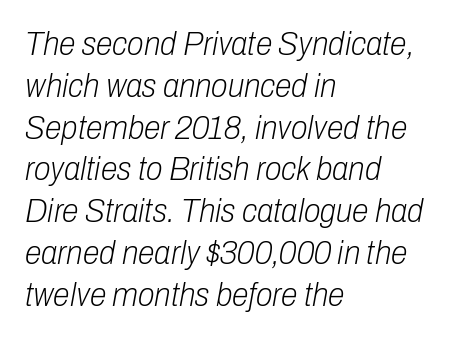
The image shows 34 px light, condensed type, italic (leaning right); set left-aligned, line spacing 1.23x, normal letter spacing, not underlined; low stroke contrast and a medium x-height.
